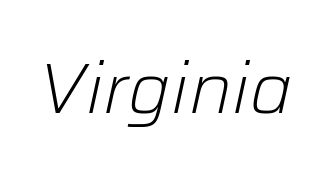
Do the characters align in a grid? No, the font is proportional. The letterforms sit at book weight or below. The space directly below the letters is spotless. Honestly, the letter spacing is just normal — you wouldn't notice it. Looking at the ascenders, they clearly lean.
